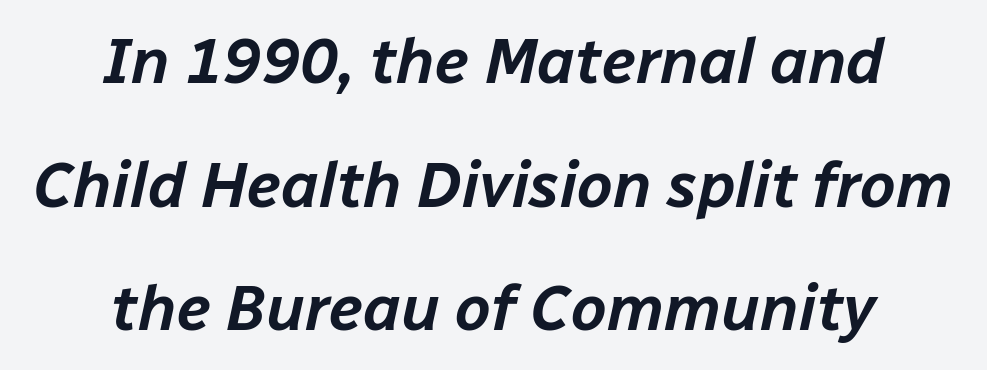
Q: Is the text italic (slanted)? A: Yes, it leans right by about 12 degrees.
Q: Is the text underlined? A: No.
Q: How is the paragraph aligned? A: Centered.
Q: Is the spacing between letters normal or unusually wide? A: Normal.
Q: Is the spacing between lines tight, normal or loose? A: Loose.
Q: Width (condensed, normal, or wide)? A: Normal.
Q: Stroke contrast? A: Low.
Q: x-height? A: Medium.
Q: Monospaced? A: No.
